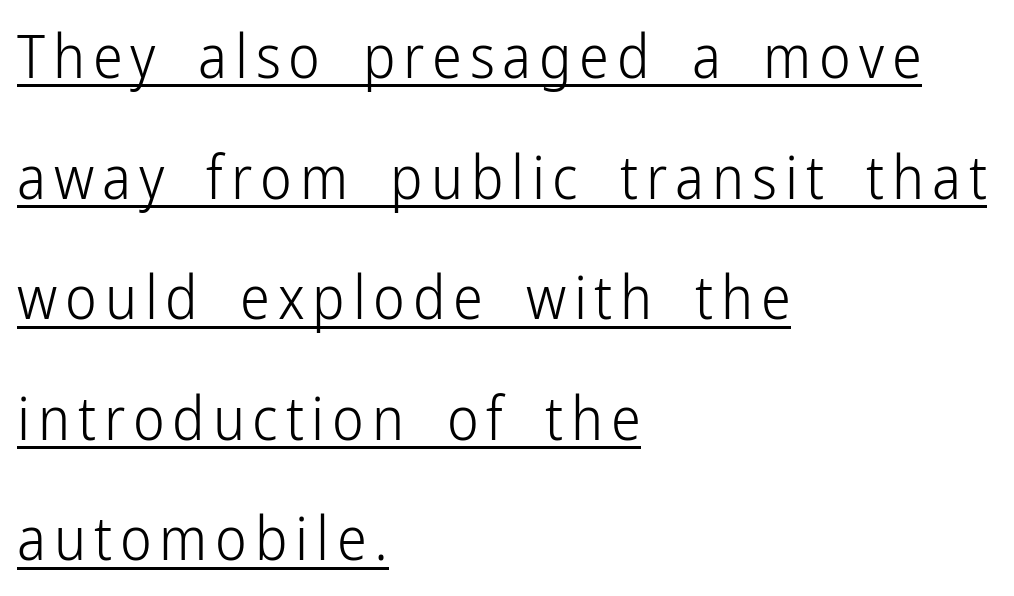
The image shows 60 px light, condensed sans-serif type, upright; set left-aligned, loose line spacing (2.01x), underlined; low stroke contrast and a medium x-height.
